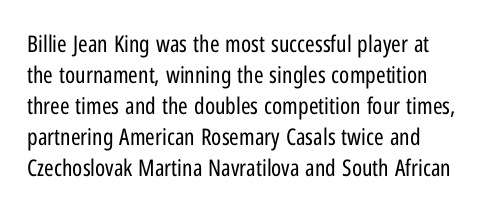
{"italic": "no", "bold": "no", "underline": "no", "align": "left", "line_spacing": "normal", "line_spacing_ratio": 1.35, "letter_spacing": "normal", "letter_spacing_em": 0.0, "glyph_px": 23}
